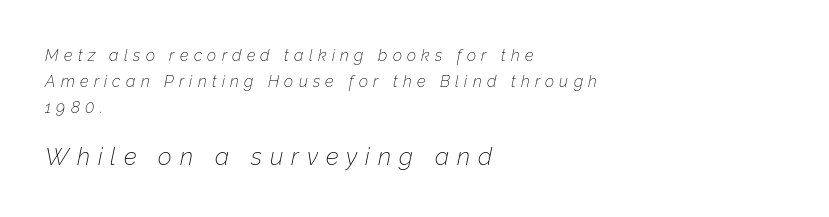
{"italic": "yes", "lean": "right", "slant_degrees": 12, "bold": "no", "underline": "no", "align": "left", "line_spacing": "normal", "line_spacing_ratio": 1.63, "letter_spacing": "wide", "letter_spacing_em": 0.33, "larger_block": "second", "size_ratio": 1.5, "glyph_px": 24}
